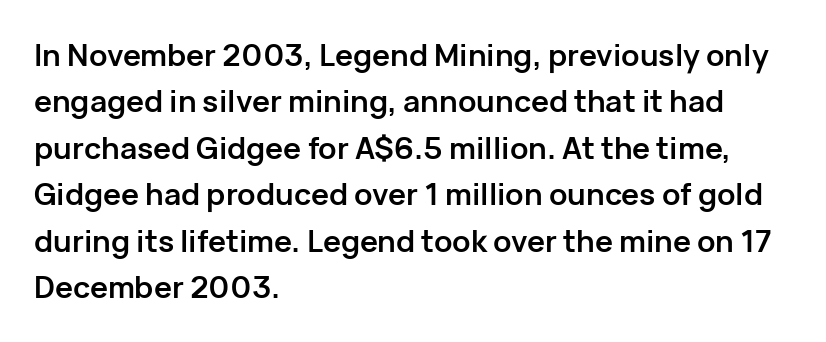
Q: Is the text bold? A: Yes.
Q: Is the text italic (slanted)? A: No, it is upright.
Q: Is the typeface a serif or a sans-serif typeface? A: Sans-serif.
Q: Is the text underlined? A: No.
Q: How is the paragraph aligned? A: Left-aligned.
Q: Is the spacing between letters normal or unusually wide? A: Normal.
Q: Is the spacing between lines tight, normal or loose? A: Normal.
Q: Width (condensed, normal, or wide)? A: Normal.
Q: Stroke contrast? A: Low.
Q: x-height? A: Medium.
Q: Monospaced? A: No.
